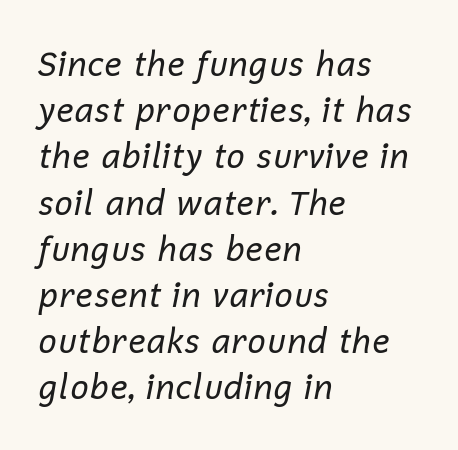
The image shows 33 px regular-weight type, italic (leaning right); set left-aligned, normal line spacing (1.4x), normal letter spacing, not underlined; low stroke contrast and a medium x-height.
